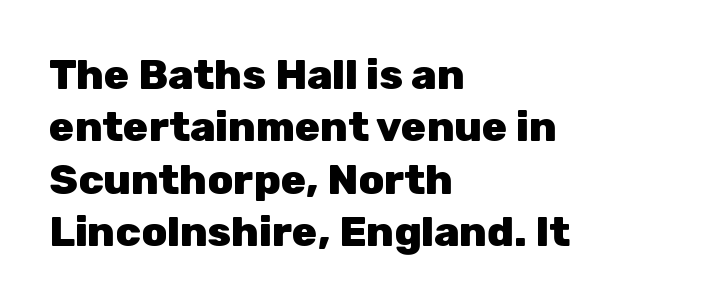
Q: Is the text bold? A: Yes.
Q: Is the text italic (slanted)? A: No, it is upright.
Q: Is the typeface a serif or a sans-serif typeface? A: Sans-serif.
Q: Is the text underlined? A: No.
Q: How is the paragraph aligned? A: Left-aligned.
Q: Is the spacing between letters normal or unusually wide? A: Normal.
Q: Is the spacing between lines tight, normal or loose? A: Normal.
Q: Width (condensed, normal, or wide)? A: Normal.
Q: Stroke contrast? A: Low.
Q: x-height? A: Medium.
Q: Monospaced? A: No.
